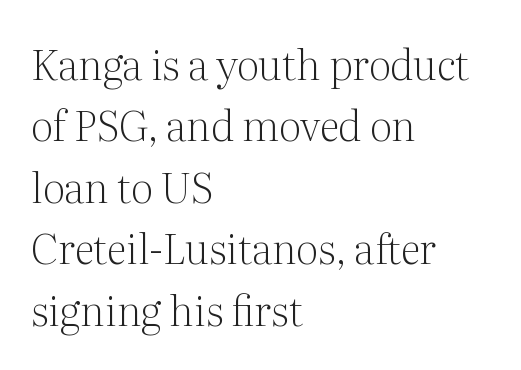
The image shows 41 px light serif type, upright; set left-aligned, normal line spacing (1.5x), normal letter spacing, not underlined; medium stroke contrast and a medium x-height.
